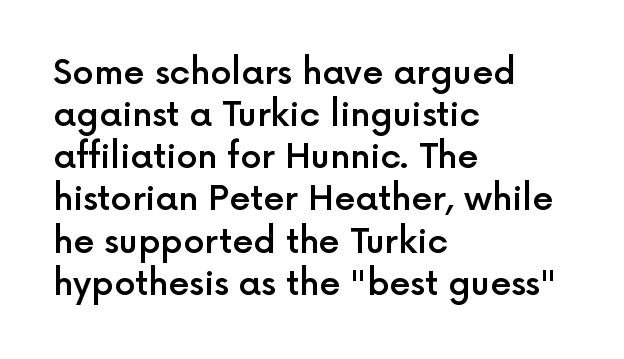
Q: Is the text bold? A: Semi-bold.
Q: Is the text italic (slanted)? A: No, it is upright.
Q: Is the typeface a serif or a sans-serif typeface? A: Sans-serif.
Q: Is the text underlined? A: No.
Q: How is the paragraph aligned? A: Left-aligned.
Q: Is the spacing between letters normal or unusually wide? A: Normal.
Q: Width (condensed, normal, or wide)? A: Normal.
Q: x-height? A: Medium.
Q: Monospaced? A: No.
